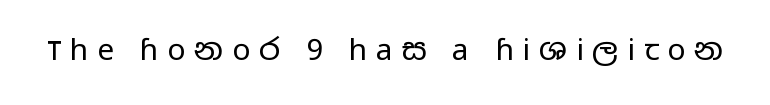
The image shows 30 px regular-weight, wide sans-serif type, upright; set unusually wide letter spacing (+0.3 em), not underlined; low stroke contrast and a medium x-height.
